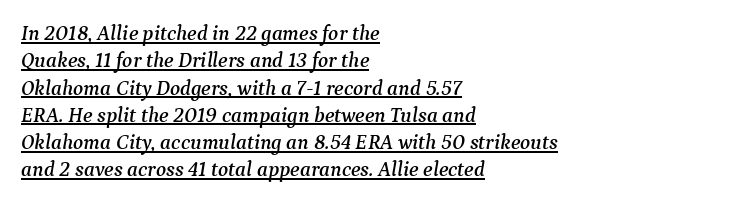
{"italic": "yes", "lean": "right", "slant_degrees": 9, "underline": "yes", "align": "left", "line_spacing": "normal", "line_spacing_ratio": 1.3, "letter_spacing": "normal", "letter_spacing_em": 0.0, "glyph_px": 21}
